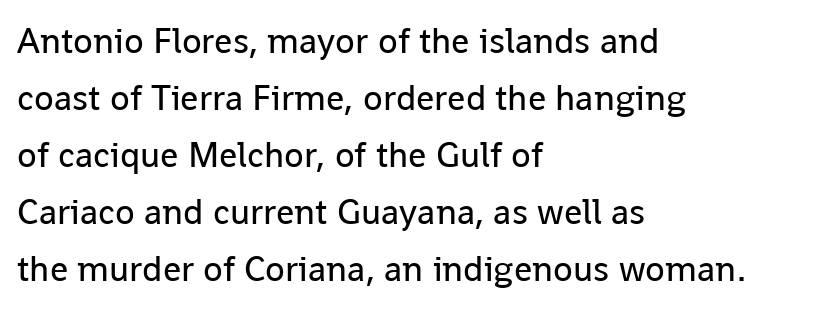
{"serif": "no", "italic": "no", "bold": "no", "weight": "regular", "width": "normal", "stroke_contrast": "low", "x_height": "medium", "monospaced": "no", "underline": "no", "align": "left", "line_spacing": "normal", "line_spacing_ratio": 1.58, "letter_spacing": "normal", "letter_spacing_em": 0.0, "glyph_px": 36}
